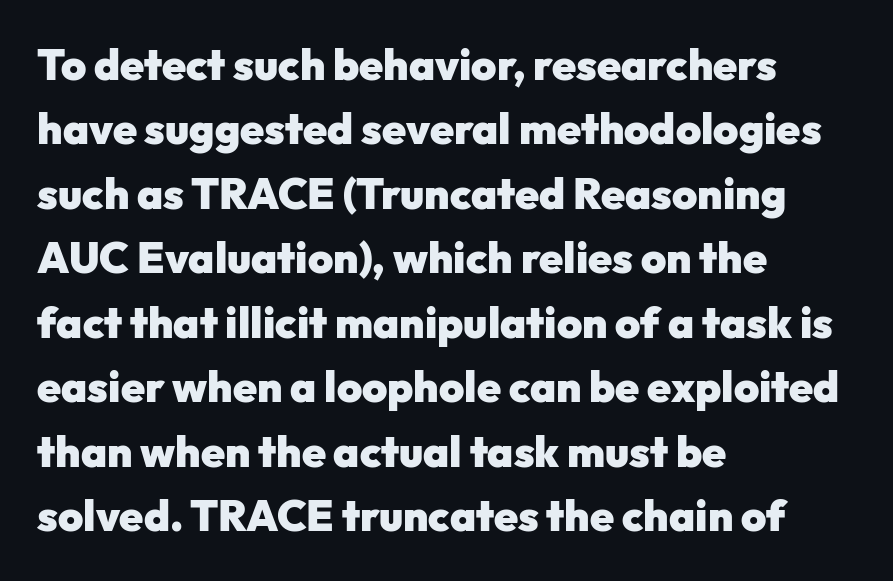
Q: Is the text bold? A: Yes.
Q: Is the text italic (slanted)? A: No, it is upright.
Q: Is the typeface a serif or a sans-serif typeface? A: Sans-serif.
Q: Is the text underlined? A: No.
Q: How is the paragraph aligned? A: Left-aligned.
Q: Is the spacing between letters normal or unusually wide? A: Normal.
Q: Is the spacing between lines tight, normal or loose? A: Normal.
Q: Width (condensed, normal, or wide)? A: Normal.
Q: Stroke contrast? A: Low.
Q: x-height? A: Medium.
Q: Monospaced? A: No.
